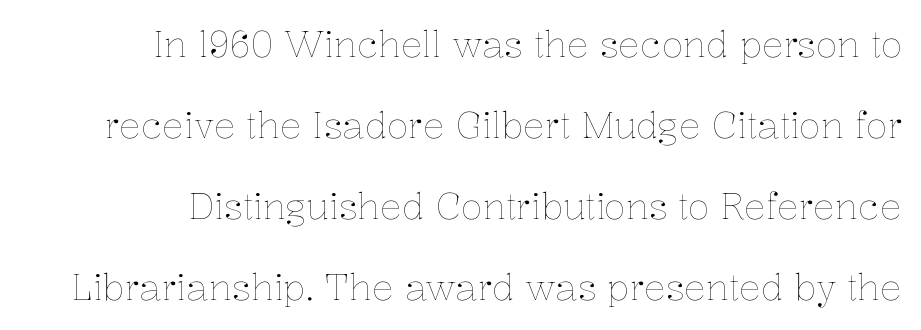
{"italic": "no", "bold": "no", "weight": "thin", "width": "normal", "stroke_contrast": "low", "x_height": "medium", "monospaced": "no", "underline": "no", "align": "right", "line_spacing": "loose", "line_spacing_ratio": 2.25, "letter_spacing": "normal", "letter_spacing_em": 0.0, "glyph_px": 36}
